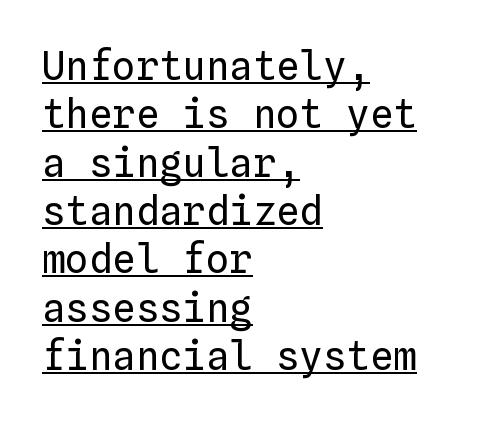
Q: Is the text bold? A: No.
Q: Is the text italic (slanted)? A: No, it is upright.
Q: Is the text underlined? A: Yes.
Q: How is the paragraph aligned? A: Left-aligned.
Q: Is the spacing between letters normal or unusually wide? A: Normal.
Q: Width (condensed, normal, or wide)? A: Normal.
Q: Stroke contrast? A: Low.
Q: x-height? A: Medium.
Q: Monospaced? A: Yes.
